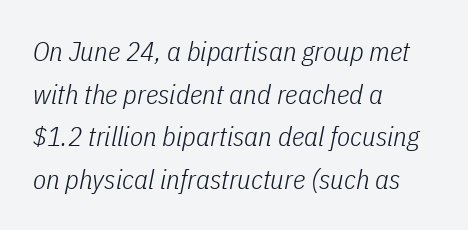
{"italic": "yes", "lean": "right", "slant_degrees": 11, "bold": "no", "underline": "no", "align": "left", "line_spacing": "normal", "line_spacing_ratio": 1.58, "letter_spacing": "normal", "letter_spacing_em": 0.0, "glyph_px": 27}
